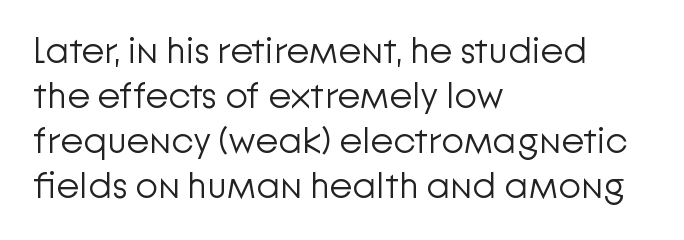
{"serif": "no", "italic": "no", "bold": "no", "weight": "light", "width": "normal", "stroke_contrast": "low", "x_height": "medium", "monospaced": "no", "underline": "no", "align": "left", "line_spacing_ratio": 1.22, "letter_spacing": "normal", "letter_spacing_em": 0.0, "glyph_px": 37}
